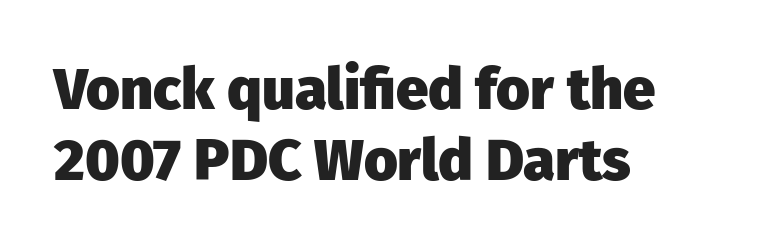
{"serif": "no", "italic": "no", "bold": "yes", "weight": "heavy", "width": "normal", "stroke_contrast": "low", "x_height": "medium", "monospaced": "no", "underline": "no", "align": "left", "line_spacing_ratio": 1.23, "letter_spacing": "normal", "letter_spacing_em": 0.0, "glyph_px": 58}
